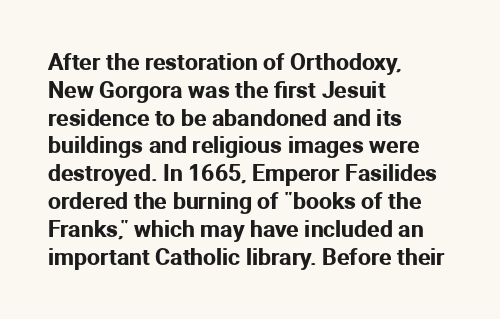
{"italic": "no", "underline": "no", "align": "left", "line_spacing_ratio": 1.21, "letter_spacing": "normal", "letter_spacing_em": 0.0, "glyph_px": 23}
